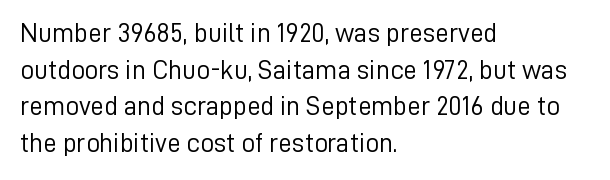
Q: Is the text bold? A: No.
Q: Is the text italic (slanted)? A: No, it is upright.
Q: Is the text underlined? A: No.
Q: How is the paragraph aligned? A: Left-aligned.
Q: Is the spacing between letters normal or unusually wide? A: Normal.
Q: Is the spacing between lines tight, normal or loose? A: Normal.
